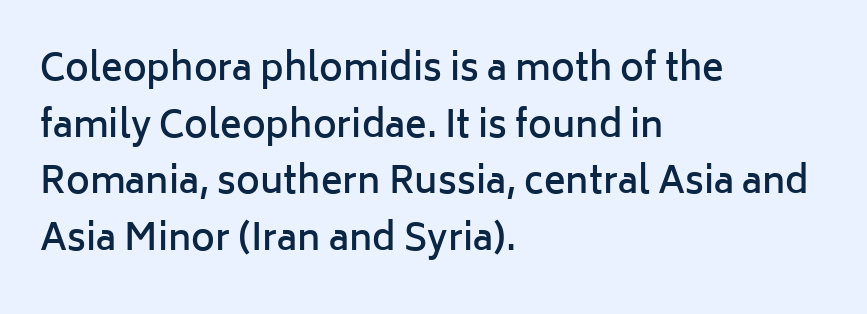
{"serif": "no", "italic": "no", "bold": "semi", "weight": "semibold", "width": "normal", "stroke_contrast": "low", "x_height": "medium", "monospaced": "no", "underline": "no", "align": "left", "line_spacing": "normal", "line_spacing_ratio": 1.57, "letter_spacing": "normal", "letter_spacing_em": 0.0, "glyph_px": 36}
